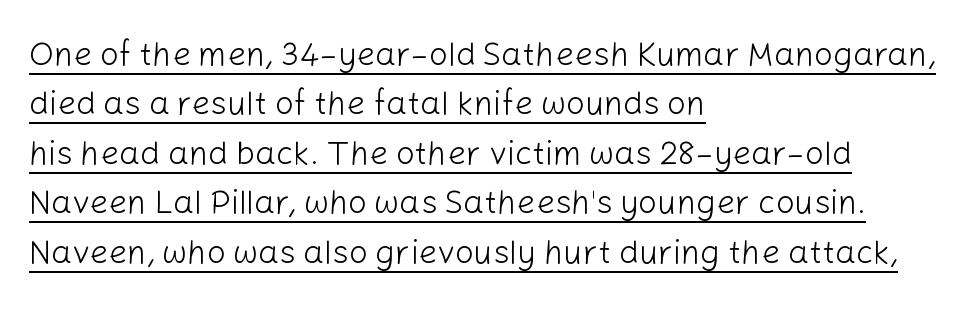
{"serif": "no", "italic": "no", "bold": "no", "weight": "light", "width": "normal", "stroke_contrast": "low", "x_height": "medium", "monospaced": "no", "underline": "yes", "align": "left", "line_spacing": "normal", "line_spacing_ratio": 1.5, "letter_spacing": "normal", "letter_spacing_em": 0.0, "glyph_px": 33}
